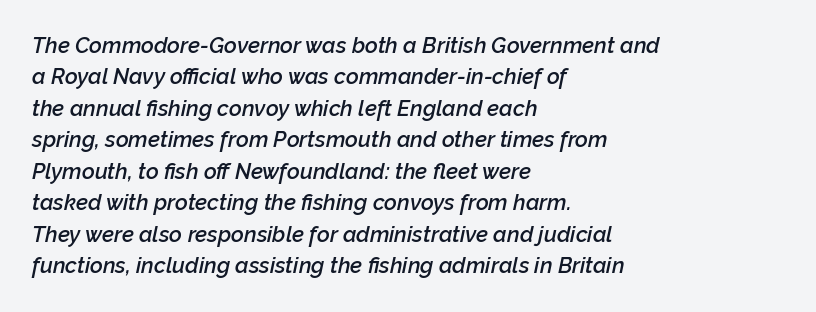
Q: Is the text bold? A: Semi-bold.
Q: Is the text italic (slanted)? A: Yes, it leans right by about 12 degrees.
Q: Is the text underlined? A: No.
Q: How is the paragraph aligned? A: Left-aligned.
Q: Is the spacing between letters normal or unusually wide? A: Normal.
Q: Is the spacing between lines tight, normal or loose? A: Normal.
